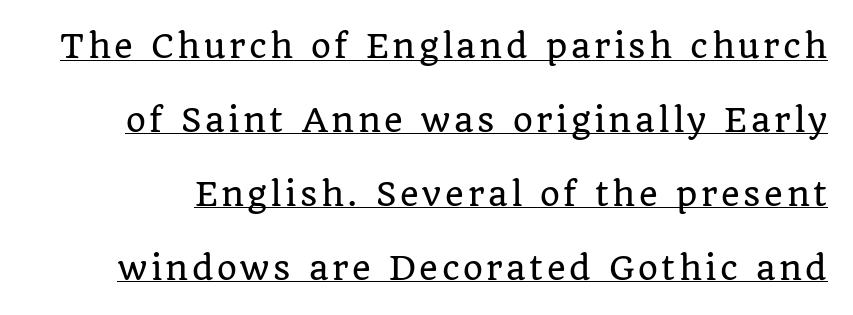
When letters stand straight like this, we call the style roman or upright. Quick note: underline on. Does the leading feel generous? Absolutely, it's lavish. Regarding serifs, this sample has them. Each letter keeps its own natural width here, so spacing adapts to shape.
